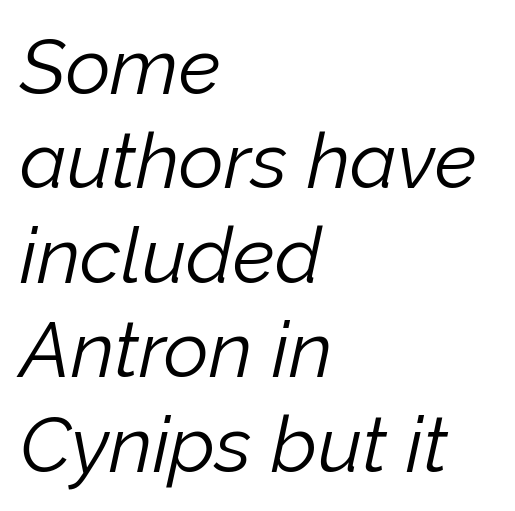
{"italic": "yes", "lean": "right", "slant_degrees": 12, "bold": "no", "weight": "light", "width": "normal", "stroke_contrast": "low", "x_height": "medium", "monospaced": "no", "underline": "no", "align": "left", "line_spacing_ratio": 1.21, "letter_spacing": "normal", "letter_spacing_em": 0.0, "glyph_px": 78}
